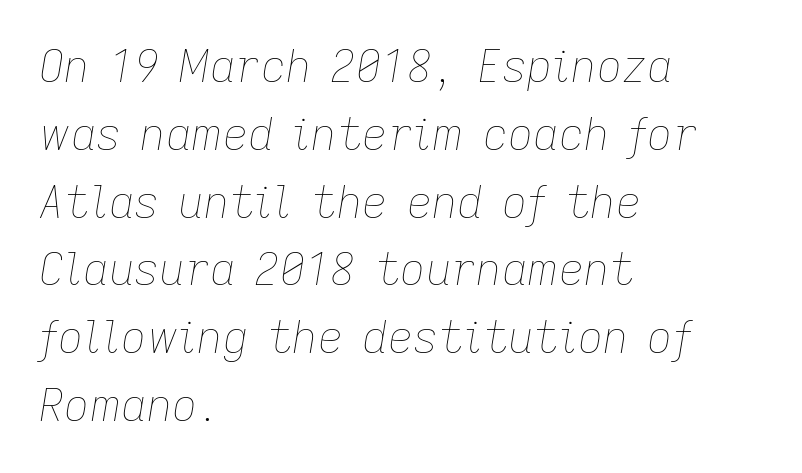
The image shows 44 px thin type, italic (leaning right); set left-aligned, normal line spacing (1.54x), normal letter spacing, not underlined; low stroke contrast and a medium x-height.
